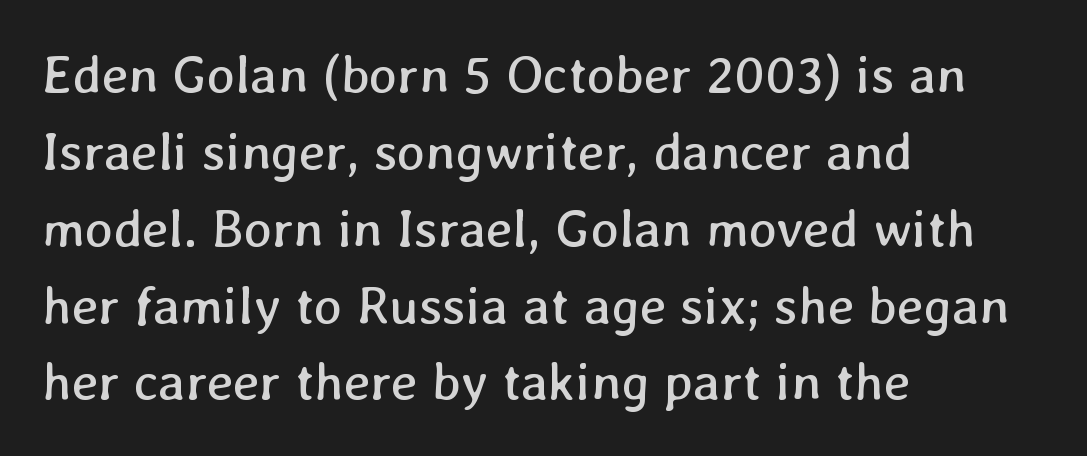
Q: Is the text bold? A: No.
Q: Is the text underlined? A: No.
Q: How is the paragraph aligned? A: Left-aligned.
Q: Is the spacing between letters normal or unusually wide? A: Normal.
Q: Is the spacing between lines tight, normal or loose? A: Normal.
Q: Width (condensed, normal, or wide)? A: Normal.
Q: Stroke contrast? A: Low.
Q: x-height? A: Medium.
Q: Monospaced? A: No.
